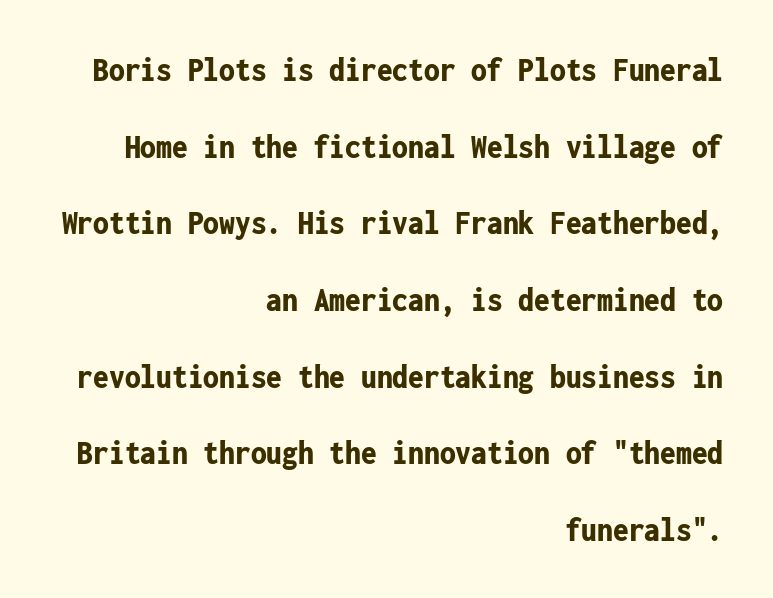
The foot of each line stays bare and open. Check where the strokes stop: nothing finishes them off — pure sans. Italic: no, the glyphs are upright roman. How heavy is the stroke? Heavy — this is a bold. You could fit nearly another row in the gap between these rows. Casual observation: everything's shoved over to the right.
